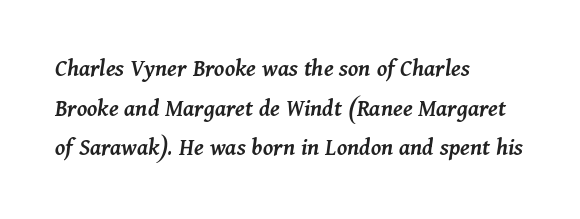
Q: Is the text bold? A: Semi-bold.
Q: Is the text italic (slanted)? A: Yes, it leans right by about 11 degrees.
Q: Is the text underlined? A: No.
Q: How is the paragraph aligned? A: Left-aligned.
Q: Is the spacing between letters normal or unusually wide? A: Normal.
Q: Is the spacing between lines tight, normal or loose? A: Normal.
